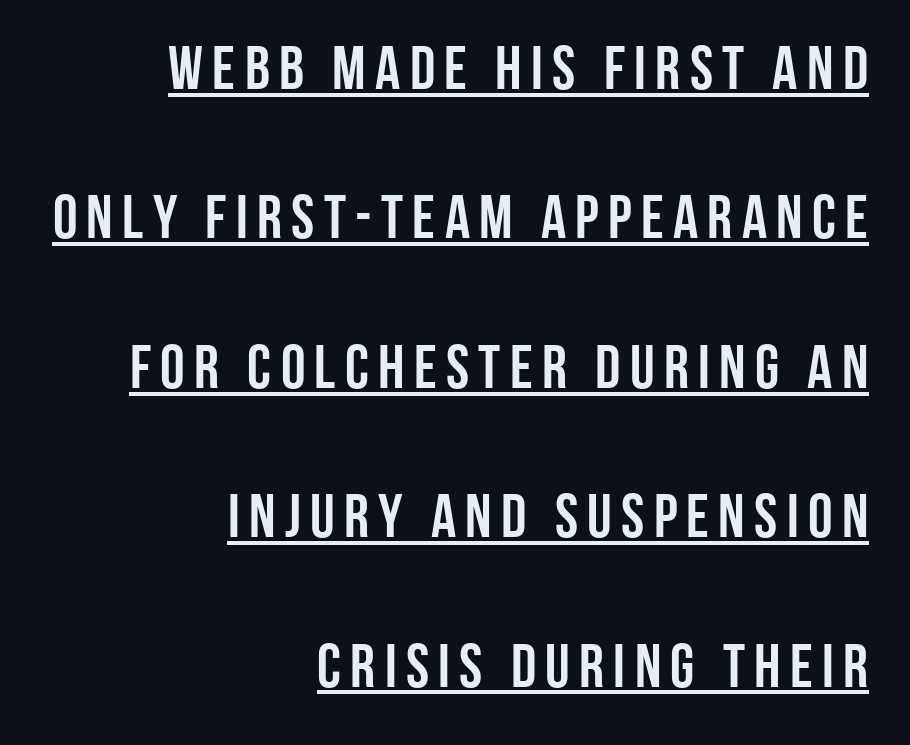
{"serif": "no", "italic": "no", "width": "condensed", "stroke_contrast": "low", "x_height": "large", "monospaced": "no", "underline": "yes", "align": "right", "line_spacing": "loose", "line_spacing_ratio": 2.41, "glyph_px": 62}
